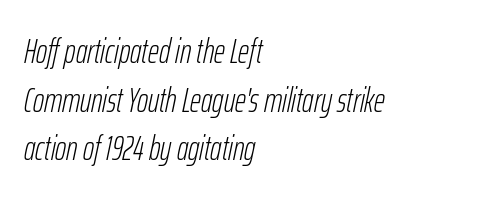
Q: Is the text bold? A: No.
Q: Is the text italic (slanted)? A: Yes, it leans right by about 12 degrees.
Q: Is the text underlined? A: No.
Q: How is the paragraph aligned? A: Left-aligned.
Q: Is the spacing between letters normal or unusually wide? A: Normal.
Q: Is the spacing between lines tight, normal or loose? A: Normal.
Q: Width (condensed, normal, or wide)? A: Condensed.
Q: Stroke contrast? A: Low.
Q: x-height? A: Medium.
Q: Monospaced? A: No.
